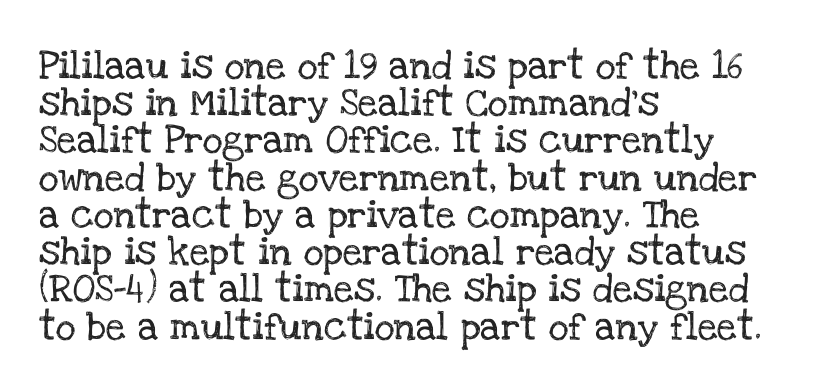
Q: Is the text italic (slanted)? A: No, it is upright.
Q: Is the typeface a serif or a sans-serif typeface? A: Serif.
Q: Is the text underlined? A: No.
Q: How is the paragraph aligned? A: Left-aligned.
Q: Is the spacing between letters normal or unusually wide? A: Normal.
Q: Is the spacing between lines tight, normal or loose? A: Normal.
Q: Width (condensed, normal, or wide)? A: Normal.
Q: Stroke contrast? A: Low.
Q: x-height? A: Large.
Q: Monospaced? A: No.
